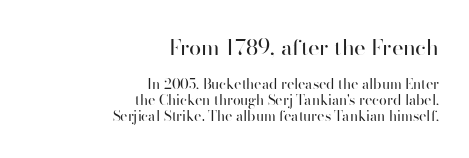
{"italic": "no", "bold": "no", "underline": "no", "align": "right", "line_spacing": "tight", "line_spacing_ratio": 1.15, "letter_spacing": "normal", "letter_spacing_em": 0.0, "larger_block": "first", "size_ratio": 1.57, "glyph_px": 22}
